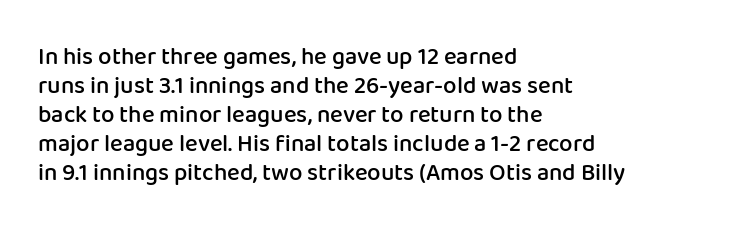
Q: Is the text bold? A: Semi-bold.
Q: Is the text italic (slanted)? A: No, it is upright.
Q: Is the text underlined? A: No.
Q: How is the paragraph aligned? A: Left-aligned.
Q: Is the spacing between letters normal or unusually wide? A: Normal.
